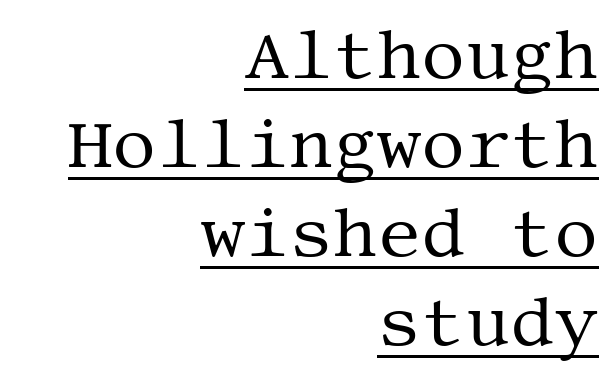
The image shows 69 px regular-weight serif type, upright; set right-aligned, normal line spacing (1.29x), normal letter spacing, underlined; medium stroke contrast and a large x-height.
